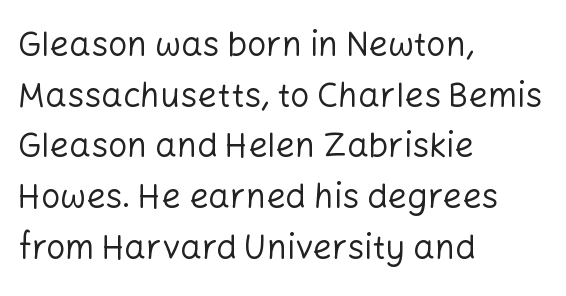
{"serif": "no", "italic": "no", "bold": "no", "weight": "regular", "width": "normal", "stroke_contrast": "low", "x_height": "medium", "monospaced": "no", "underline": "no", "align": "left", "line_spacing": "normal", "line_spacing_ratio": 1.49, "letter_spacing": "normal", "letter_spacing_em": 0.0, "glyph_px": 34}
